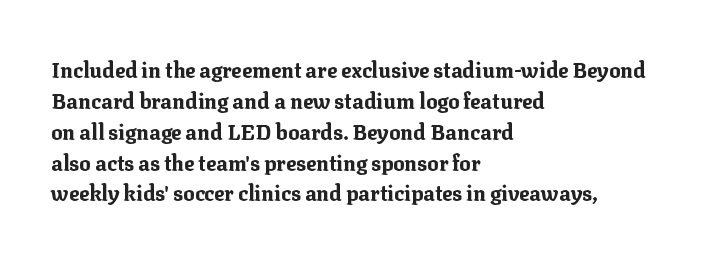
{"italic": "no", "bold": "yes", "underline": "no", "align": "left", "line_spacing": "normal", "line_spacing_ratio": 1.47, "letter_spacing": "normal", "letter_spacing_em": 0.0, "glyph_px": 21}
